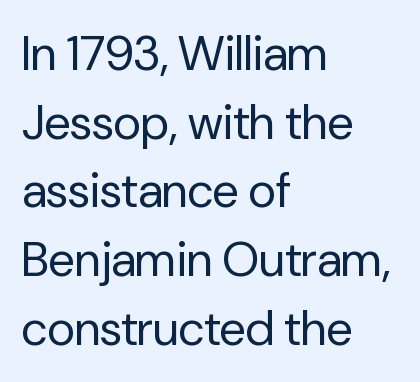
The image shows 48 px regular-weight sans-serif type, upright; set left-aligned, normal line spacing (1.43x), normal letter spacing, not underlined; low stroke contrast and a medium x-height.
